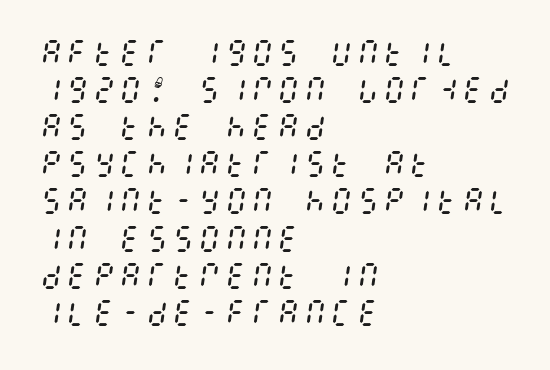
Lines of text with bare space underneath. Tall strokes in this sample are angled rather than plumb. A quiet, ordinary-to-light weight characterises the typeface. The vertical gap from one line to the next is medium. Horizontally, the lines are justified to the leading edge only.
